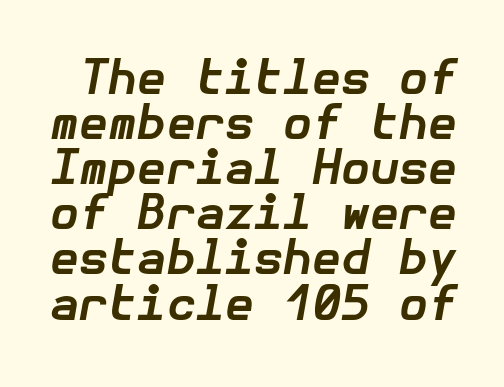
{"italic": "yes", "lean": "right", "slant_degrees": 10, "bold": "yes", "weight": "bold", "width": "normal", "stroke_contrast": "low", "x_height": "medium", "underline": "no", "line_spacing": "tight", "line_spacing_ratio": 0.96, "letter_spacing": "normal", "letter_spacing_em": 0.0, "glyph_px": 47}
